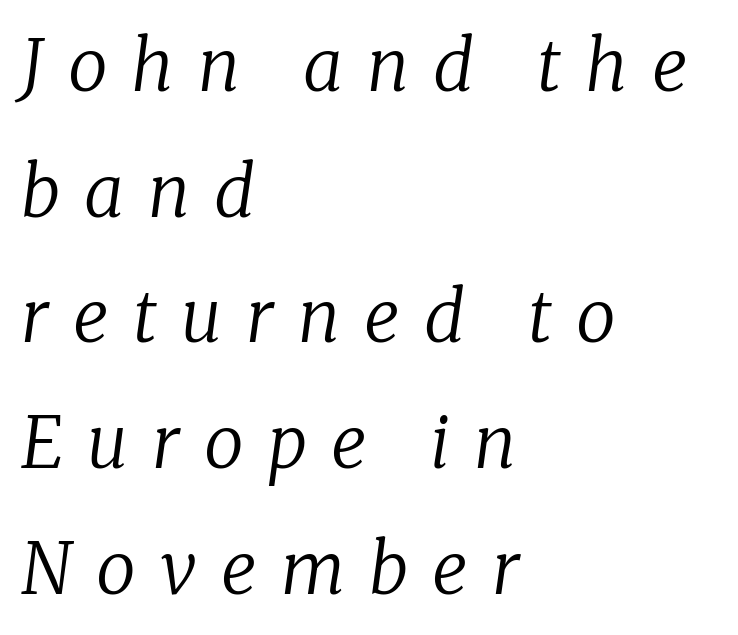
Q: Is the text bold? A: No.
Q: Is the text italic (slanted)? A: Yes, it leans right by about 8 degrees.
Q: Is the typeface a serif or a sans-serif typeface? A: Serif.
Q: Is the text underlined? A: No.
Q: How is the paragraph aligned? A: Left-aligned.
Q: Is the spacing between letters normal or unusually wide? A: Unusually wide.
Q: Width (condensed, normal, or wide)? A: Normal.
Q: Stroke contrast? A: Low.
Q: x-height? A: Medium.
Q: Monospaced? A: No.
